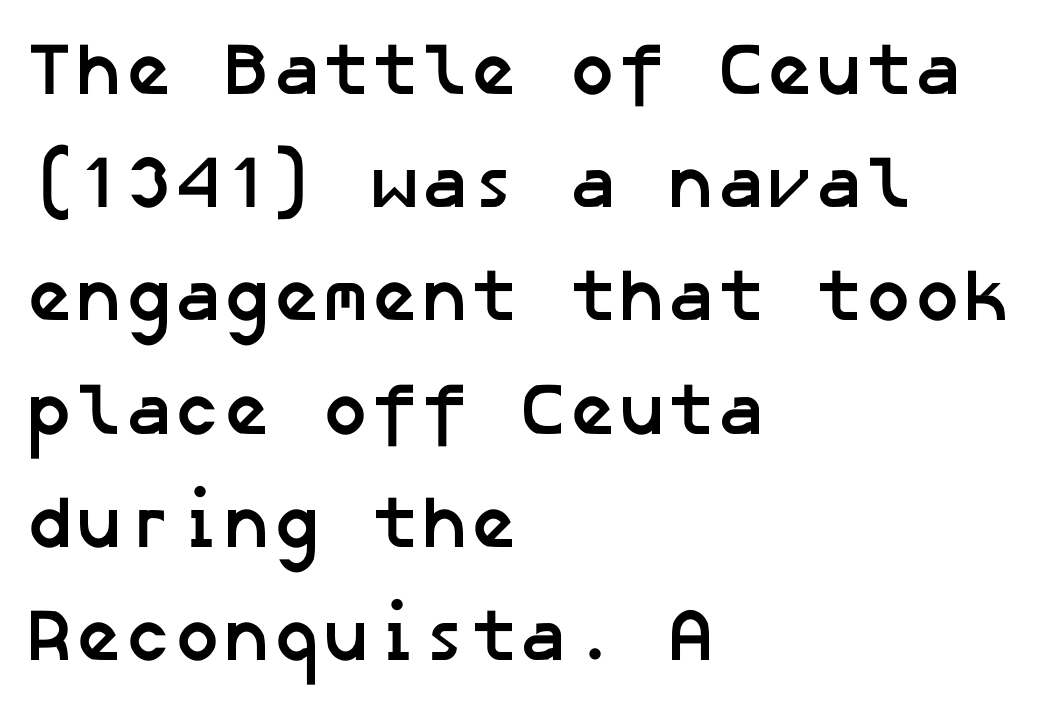
{"serif": "no", "bold": "yes", "weight": "semibold", "width": "normal", "stroke_contrast": "low", "x_height": "medium", "underline": "no", "align": "left", "line_spacing": "normal", "line_spacing_ratio": 1.53, "letter_spacing": "normal", "letter_spacing_em": 0.0, "glyph_px": 74}
